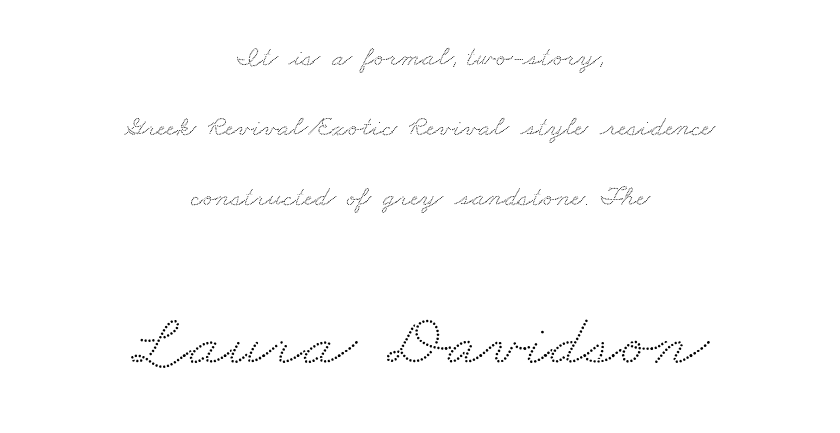
Q: Is the typeface a serif or a sans-serif typeface? A: Serif.
Q: Is the text underlined? A: No.
Q: How is the paragraph aligned? A: Centered.
Q: Is the spacing between letters normal or unusually wide? A: Normal.
Q: Is the spacing between lines tight, normal or loose? A: Loose.
Q: Which block of text is set in a larger size, the first (top) or the second (bottom)? A: The second (bottom) one.
Q: Width (condensed, normal, or wide)? A: Wide.
Q: Stroke contrast? A: Medium.
Q: x-height? A: Small.
Q: Monospaced? A: No.
